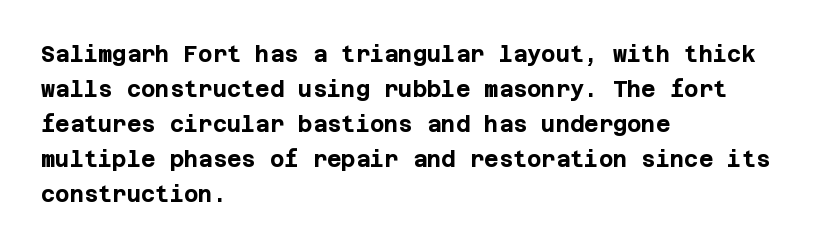
The image shows 22 px bold type, upright; set left-aligned, normal line spacing (1.59x), normal letter spacing, not underlined.
